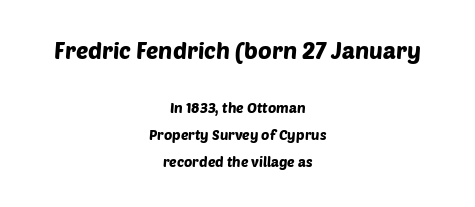
Q: Is the text underlined? A: No.
Q: How is the paragraph aligned? A: Centered.
Q: Is the spacing between letters normal or unusually wide? A: Normal.
Q: Is the spacing between lines tight, normal or loose? A: Loose.
Q: Which block of text is set in a larger size, the first (top) or the second (bottom)? A: The first (top) one.
